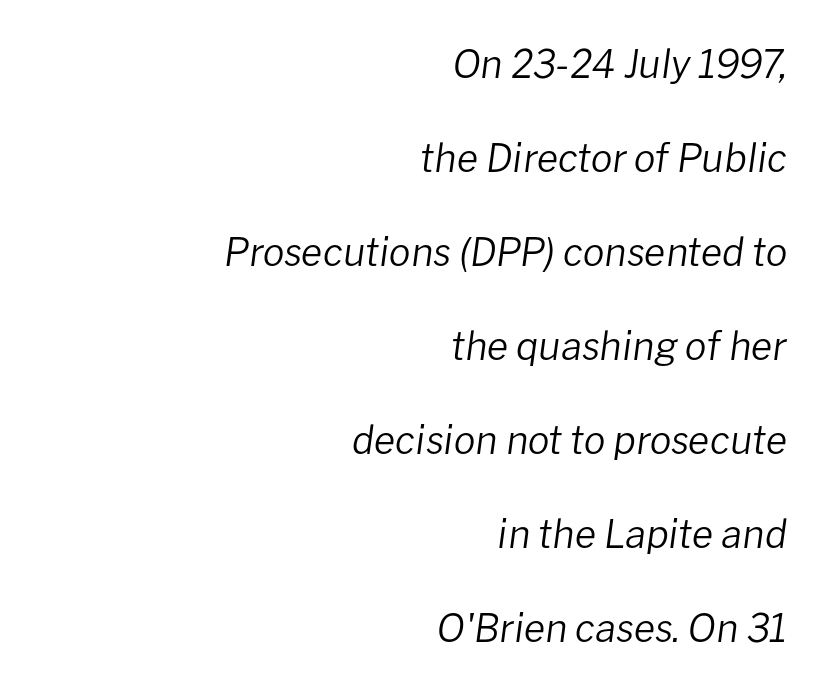
Unmarked baselines from the first word to the last. Heaviness? Minimal to ordinary, like unemphasized prose. This block would shrink considerably if given ordinary leading; it's expanded now. These lines are set flush right with a ragged left edge.
